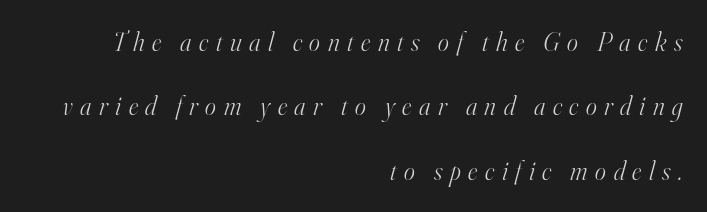
The image shows 26 px text type, italic (leaning right); set right-aligned, loose line spacing (2.48x), unusually wide letter spacing (+0.29 em), not underlined.
